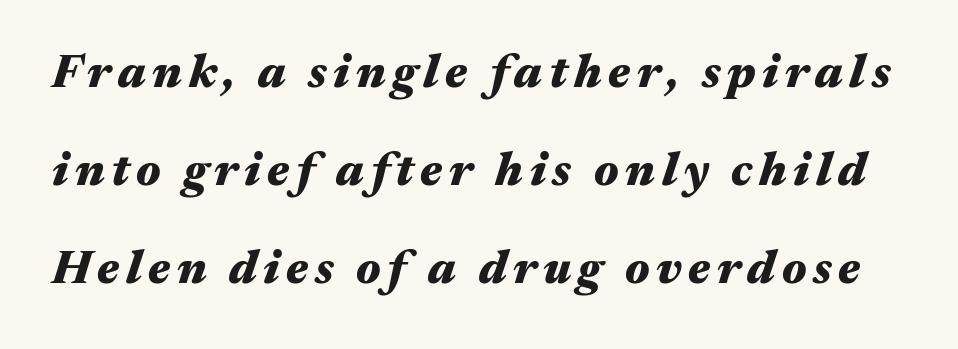
{"italic": "yes", "lean": "right", "slant_degrees": 17, "bold": "yes", "weight": "heavy", "width": "wide", "stroke_contrast": "medium", "x_height": "medium", "monospaced": "no", "underline": "no", "line_spacing": "loose", "line_spacing_ratio": 2.09, "glyph_px": 47}
